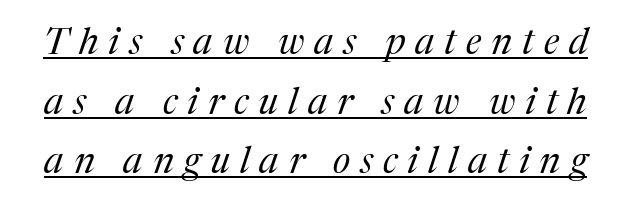
Q: Is the text bold? A: No.
Q: Is the text italic (slanted)? A: Yes, it leans right by about 17 degrees.
Q: Is the typeface a serif or a sans-serif typeface? A: Serif.
Q: Is the text underlined? A: Yes.
Q: Is the spacing between letters normal or unusually wide? A: Unusually wide.
Q: Is the spacing between lines tight, normal or loose? A: Normal.
Q: Width (condensed, normal, or wide)? A: Normal.
Q: Stroke contrast? A: Medium.
Q: x-height? A: Medium.
Q: Monospaced? A: No.
